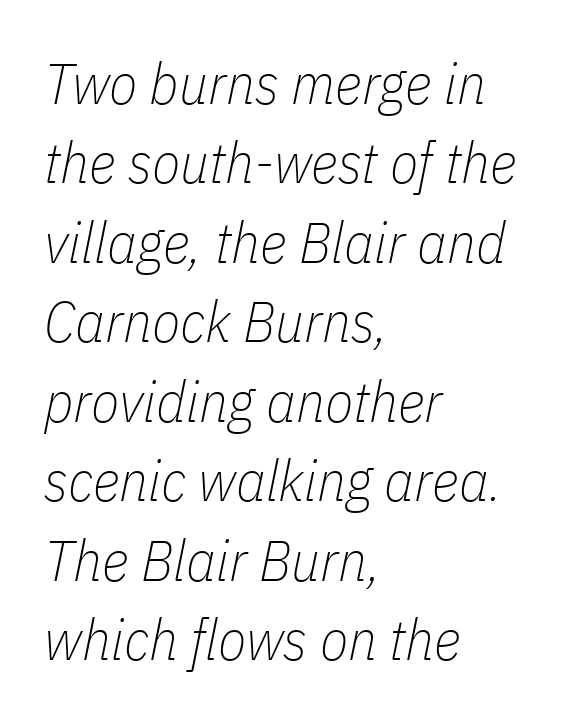
{"italic": "yes", "lean": "right", "slant_degrees": 11, "bold": "no", "weight": "thin", "width": "condensed", "stroke_contrast": "low", "x_height": "medium", "monospaced": "no", "underline": "no", "align": "left", "line_spacing": "normal", "line_spacing_ratio": 1.37, "letter_spacing": "normal", "letter_spacing_em": 0.0, "glyph_px": 58}
